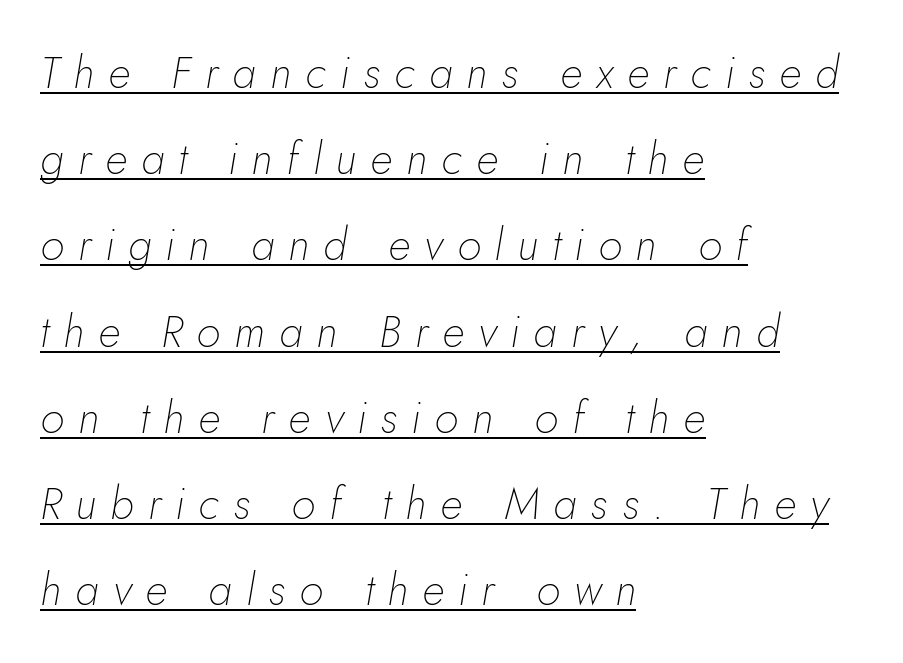
The lines are spread far apart with generous leading. Visually the block forms a straight wall on the left and a jagged coastline on the right. The font is comparable to plain body text, perhaps lighter. This is oblique type, the kind used for emphasis or titles. Looks like regular typesetting: each glyph gets only the width it needs.
